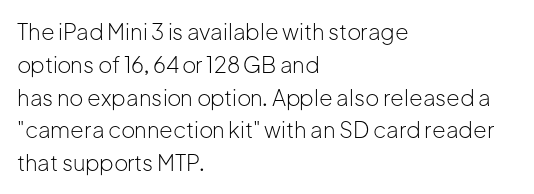
Descender tails drop into unmarked territory. Vertically, the passage feels balanced, rows spaced as you'd expect. The typesetter chose a ragged-right arrangement here. The typography opts for an upright posture over an oblique one. The rendering keeps characters at their native spacing. Stroke mass is kept to a normal reading level or below.
